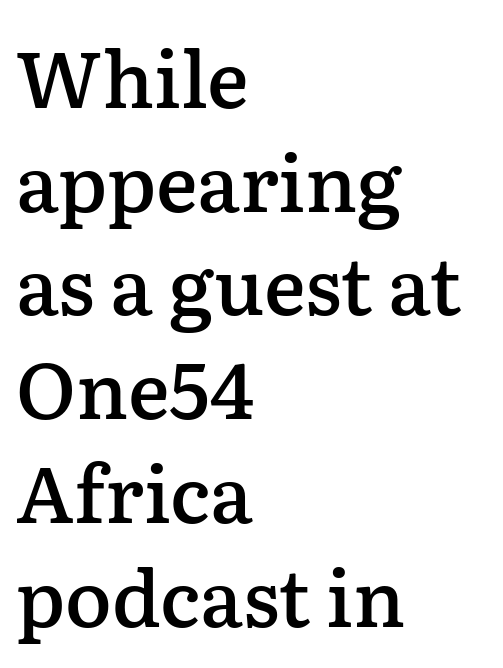
Q: Is the text bold? A: Semi-bold.
Q: Is the text italic (slanted)? A: No, it is upright.
Q: Is the typeface a serif or a sans-serif typeface? A: Serif.
Q: Is the text underlined? A: No.
Q: How is the paragraph aligned? A: Left-aligned.
Q: Is the spacing between letters normal or unusually wide? A: Normal.
Q: Is the spacing between lines tight, normal or loose? A: Normal.
Q: Width (condensed, normal, or wide)? A: Normal.
Q: Stroke contrast? A: Low.
Q: x-height? A: Medium.
Q: Monospaced? A: No.
